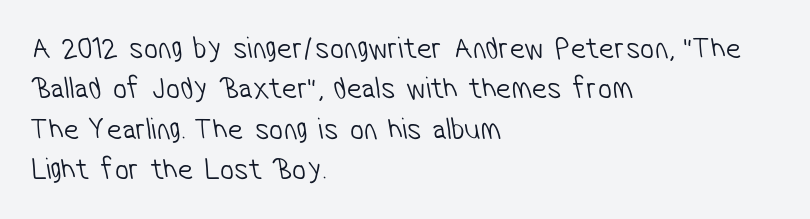
Here the designer chose a conventional face with non-uniform glyph widths. Normally led — the rows are evenly, conventionally spaced. The characters display no serif detailing; their extremities are plain. Is the stroke heavy? The answer is a plain regular-or-lighter. The compositor pushed each line to the left boundary.
